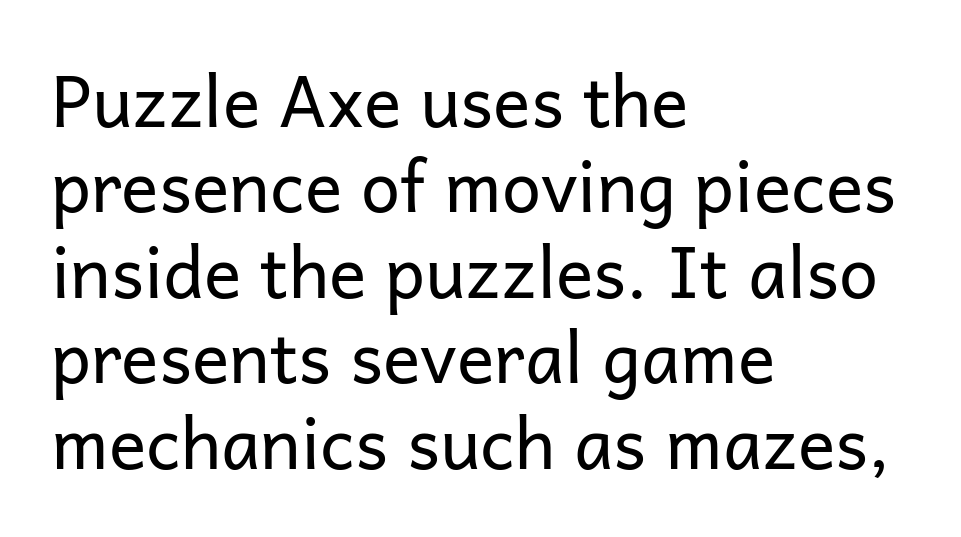
You could not count columns in this text — the font is proportionally spaced. What stands out about the letter spacing? Nothing — it is the standard amount. A classic flush-left, rag-right setting is used for this passage. Designer's note — italics off, roman on. Unmarked baselines from the first word to the last.
